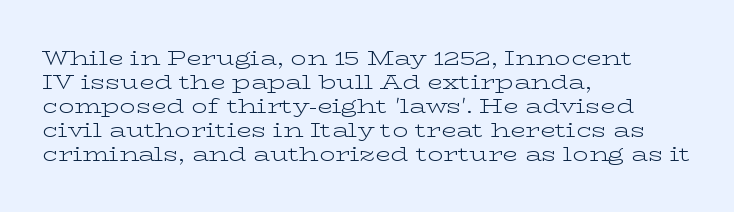
The image shows 20 px text type, upright; set left-aligned, line spacing 1.2x, normal letter spacing, not underlined.
